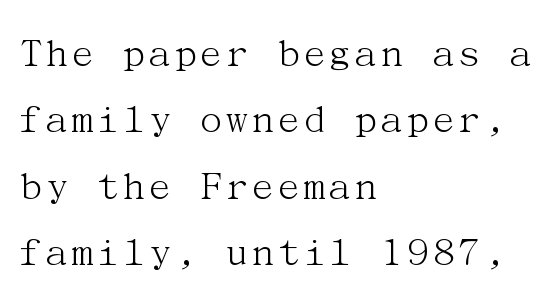
Line beginnings align vertically; line endings do not. Yep, those are serifs on the letters. Whoever set this chose a conventional vertical rhythm. Compared with typical body copy, the letter spacing here is the same.
